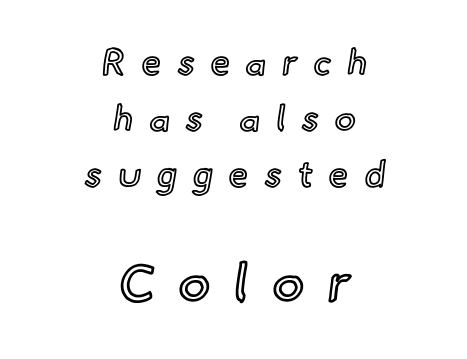
The image shows 54 px text type; set centered, normal line spacing (1.56x), unusually wide letter spacing (+0.43 em), not underlined; the second (bottom) block is 1.5x larger; a small x-height.
